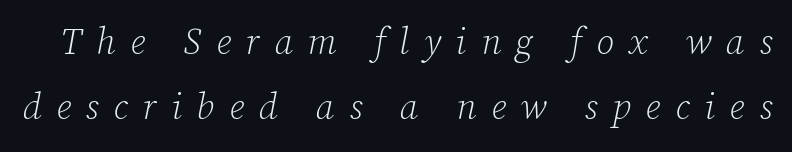
The image shows 36 px light serif type, italic (leaning right); set line spacing 1.8x, unusually wide letter spacing (+0.41 em), not underlined; low stroke contrast and a medium x-height.
